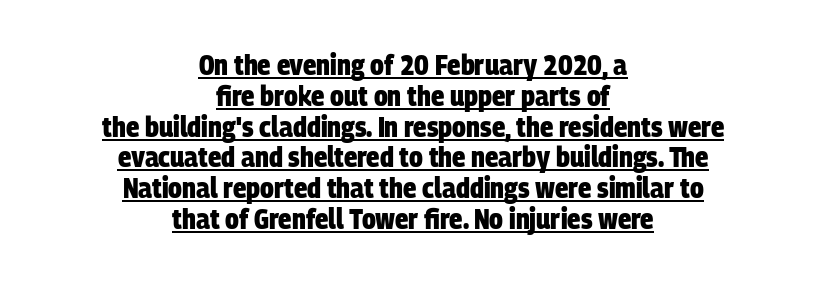
Q: Is the text bold? A: Yes.
Q: Is the typeface a serif or a sans-serif typeface? A: Sans-serif.
Q: Is the text underlined? A: Yes.
Q: How is the paragraph aligned? A: Centered.
Q: Is the spacing between letters normal or unusually wide? A: Normal.
Q: Is the spacing between lines tight, normal or loose? A: Tight.
Q: Width (condensed, normal, or wide)? A: Condensed.
Q: Stroke contrast? A: Low.
Q: x-height? A: Large.
Q: Monospaced? A: No.
